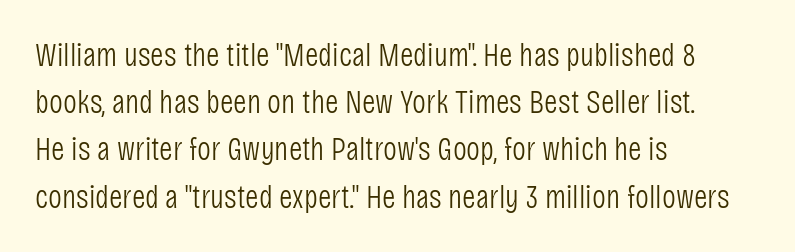
The image shows 33 px light, condensed sans-serif type, upright; set left-aligned, normal line spacing (1.43x), normal letter spacing, not underlined; low stroke contrast and a large x-height.
